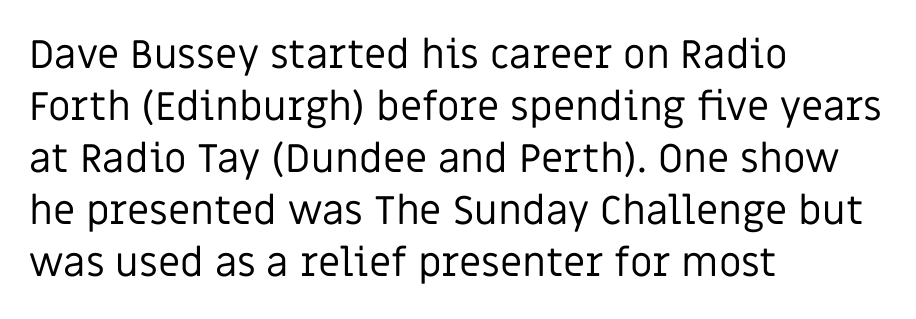
Q: Is the text bold? A: No.
Q: Is the text italic (slanted)? A: No, it is upright.
Q: Is the typeface a serif or a sans-serif typeface? A: Sans-serif.
Q: Is the text underlined? A: No.
Q: How is the paragraph aligned? A: Left-aligned.
Q: Is the spacing between letters normal or unusually wide? A: Normal.
Q: Is the spacing between lines tight, normal or loose? A: Normal.
Q: Width (condensed, normal, or wide)? A: Normal.
Q: Stroke contrast? A: Low.
Q: x-height? A: Large.
Q: Monospaced? A: No.
